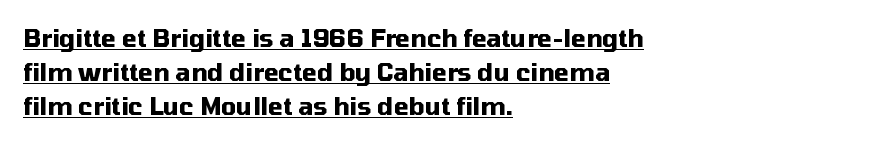
Q: Is the text bold? A: Yes.
Q: Is the text italic (slanted)? A: No, it is upright.
Q: Is the text underlined? A: Yes.
Q: How is the paragraph aligned? A: Left-aligned.
Q: Is the spacing between letters normal or unusually wide? A: Normal.
Q: Is the spacing between lines tight, normal or loose? A: Normal.
